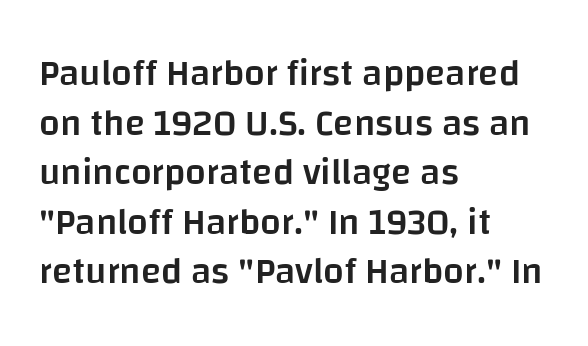
The image shows 37 px semibold sans-serif type, upright; set left-aligned, normal line spacing (1.34x), normal letter spacing, not underlined; low stroke contrast and a large x-height.
